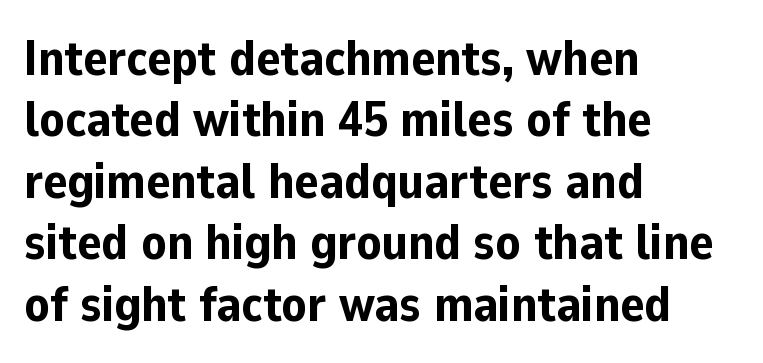
{"serif": "no", "italic": "no", "bold": "yes", "weight": "bold", "width": "normal", "stroke_contrast": "low", "x_height": "medium", "monospaced": "no", "underline": "no", "align": "left", "line_spacing_ratio": 1.23, "letter_spacing": "normal", "letter_spacing_em": 0.0, "glyph_px": 50}
